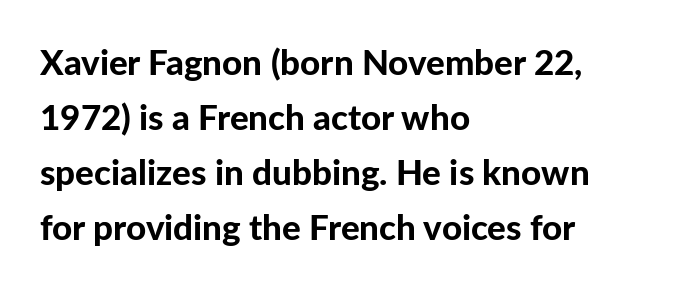
Q: Is the text bold? A: Yes.
Q: Is the text italic (slanted)? A: No, it is upright.
Q: Is the typeface a serif or a sans-serif typeface? A: Sans-serif.
Q: Is the text underlined? A: No.
Q: How is the paragraph aligned? A: Left-aligned.
Q: Is the spacing between letters normal or unusually wide? A: Normal.
Q: Is the spacing between lines tight, normal or loose? A: Normal.
Q: Width (condensed, normal, or wide)? A: Normal.
Q: Stroke contrast? A: Low.
Q: x-height? A: Medium.
Q: Monospaced? A: No.
